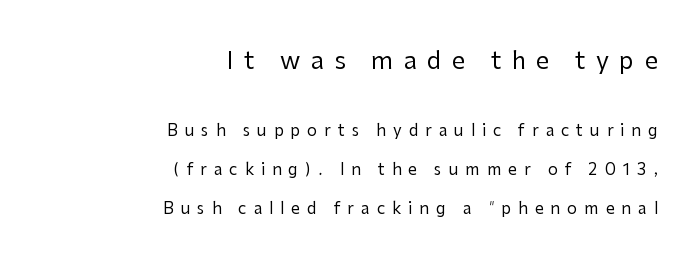
The image shows 24 px text type, upright; set right-aligned, loose line spacing (2.42x), unusually wide letter spacing (+0.43 em), not underlined; the first (top) block is 1.5x larger.
